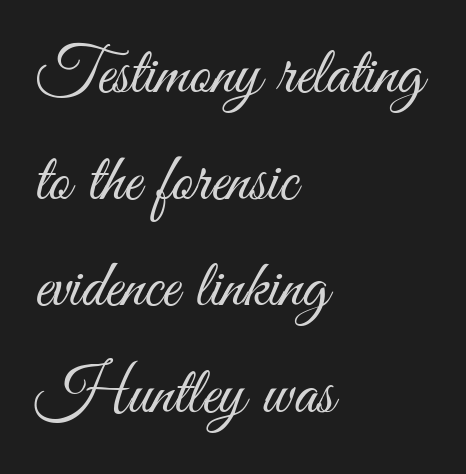
The image shows 67 px light, condensed sans-serif type; set left-aligned, normal line spacing (1.59x), normal letter spacing, not underlined; medium stroke contrast and a small x-height.
